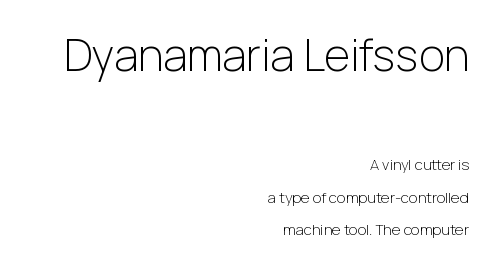
Weight: regular or lighter. Think of a printed novel: that variable character pitch is what you see here. This sample trades compactness for vertical openness between lines. I'd call this a sans setting — the letters go barefoot. The paragraph has a hard right edge and a soft left edge. How are the letters spaced? Ordinarily, with no added tracking.
